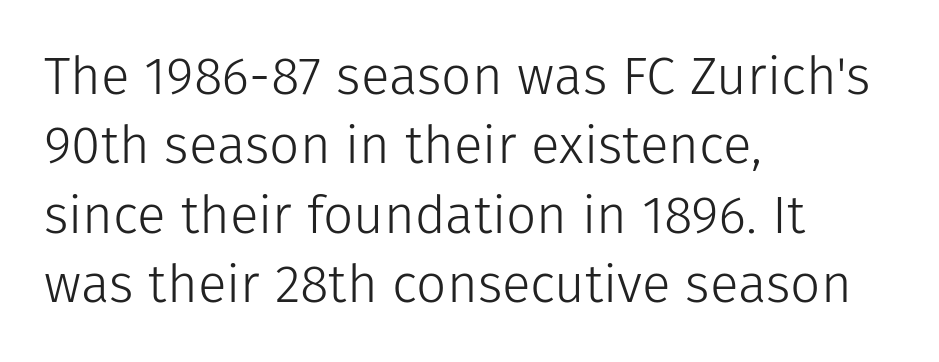
The image shows 53 px light sans-serif type, upright; set left-aligned, normal line spacing (1.31x), normal letter spacing, not underlined; low stroke contrast and a medium x-height.
